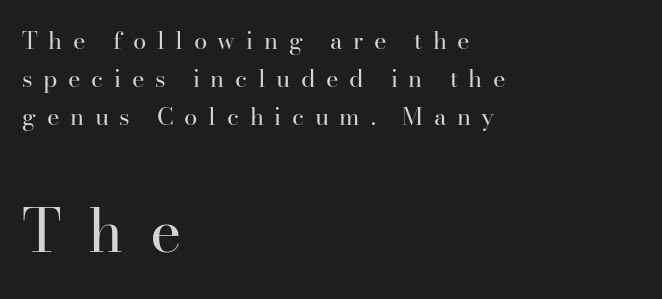
Q: Is the text bold? A: No.
Q: Is the text italic (slanted)? A: No, it is upright.
Q: Is the typeface a serif or a sans-serif typeface? A: Serif.
Q: Is the text underlined? A: No.
Q: How is the paragraph aligned? A: Left-aligned.
Q: Is the spacing between letters normal or unusually wide? A: Unusually wide.
Q: Is the spacing between lines tight, normal or loose? A: Normal.
Q: Which block of text is set in a larger size, the first (top) or the second (bottom)? A: The second (bottom) one.
Q: Width (condensed, normal, or wide)? A: Normal.
Q: Stroke contrast? A: High.
Q: x-height? A: Small.
Q: Monospaced? A: No.
